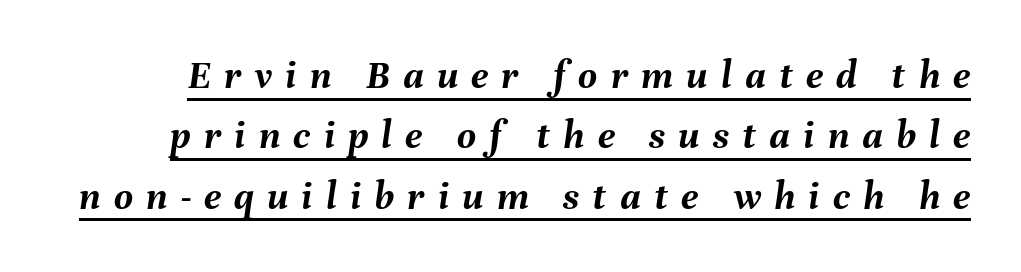
{"italic": "yes", "lean": "right", "slant_degrees": 8, "bold": "yes", "weight": "semibold", "width": "normal", "stroke_contrast": "medium", "x_height": "medium", "monospaced": "no", "underline": "yes", "line_spacing": "normal", "line_spacing_ratio": 1.47, "letter_spacing": "wide", "letter_spacing_em": 0.32, "glyph_px": 41}
